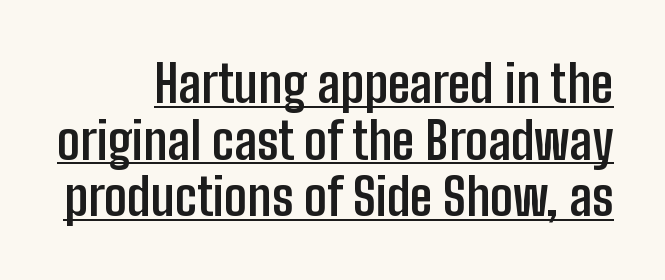
The image shows 51 px semibold, condensed sans-serif type, upright; set tight line spacing (1.11x), normal letter spacing, underlined; low stroke contrast and a medium x-height.
